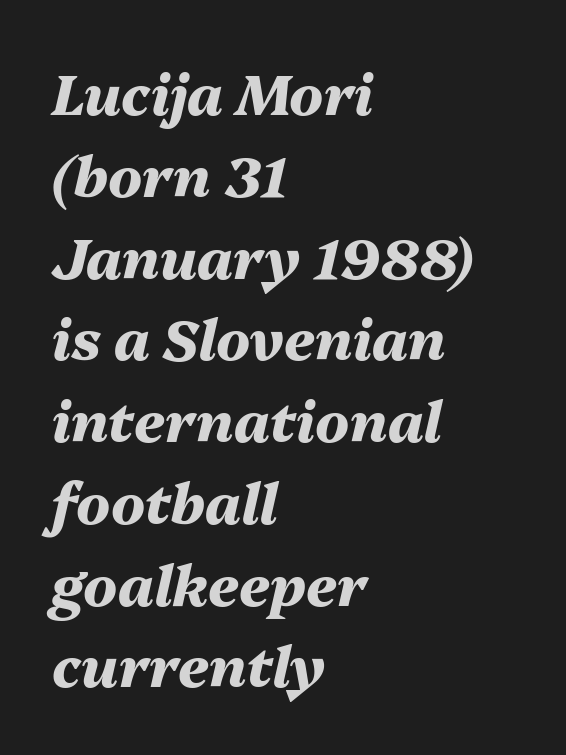
The whole block is typeset with a tilt. Tracking here is standard; glyphs follow each other at the usual distance. Nobody drew a line under any word here. Bold? Absolutely — the strokes are thick and heavy.
